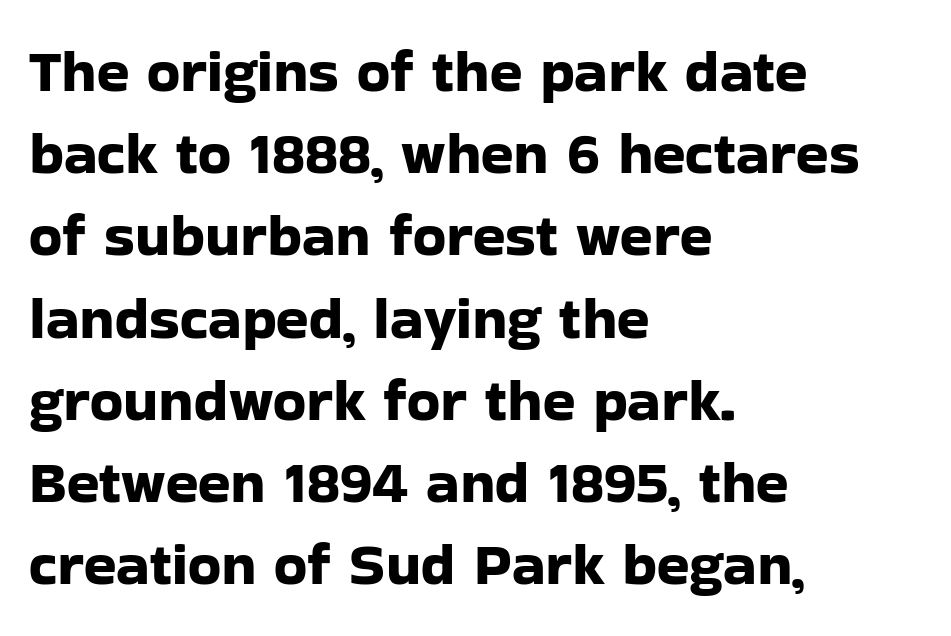
There is no visible air inserted between adjacent glyphs. Layout note: lines flush left. The specimen omits any rule beneath the text block's lines. Is this a sans? Yes — the strokes have no serifs. Each new line begins a customary step beneath the previous one. Every character sits straight up, as roman type does.
